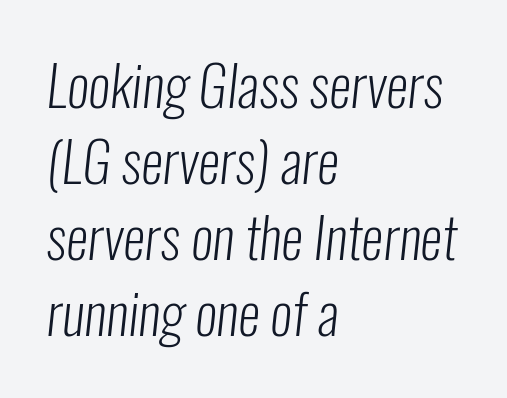
Q: Is the text bold? A: No.
Q: Is the typeface a serif or a sans-serif typeface? A: Sans-serif.
Q: Is the text underlined? A: No.
Q: How is the paragraph aligned? A: Left-aligned.
Q: Is the spacing between letters normal or unusually wide? A: Normal.
Q: Is the spacing between lines tight, normal or loose? A: Normal.
Q: Width (condensed, normal, or wide)? A: Condensed.
Q: Stroke contrast? A: Low.
Q: x-height? A: Medium.
Q: Monospaced? A: No.
